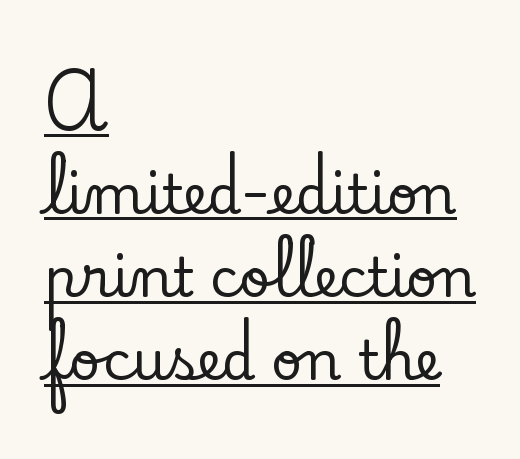
The designer went with a serif here, giving each stem small feet. Evenly set lines give the paragraph a standard silhouette. These lines stack with their left ends in a neat column. Ascenders rise straight up at ninety degrees. In terms of letterspacing, this is plain default setting. These lines are rendered in a variable-pitch font.
